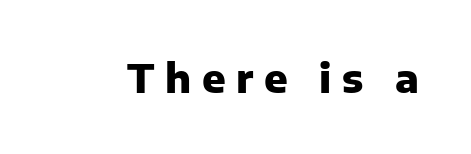
The image shows 39 px heavy sans-serif type, upright; set unusually wide letter spacing (+0.27 em), not underlined; low stroke contrast and a medium x-height.
